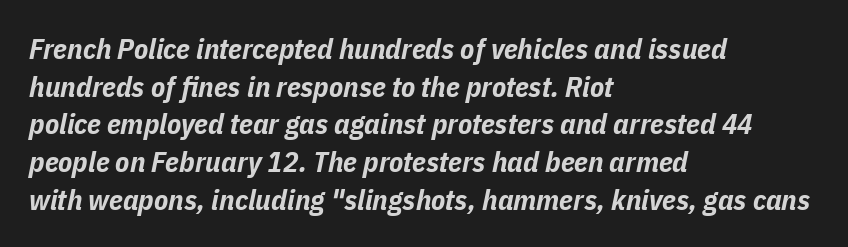
As a designer I'd log this as weight 700, bold. Descenders hang freely into open space. These lines are rendered in a variable-pitch font. Posture: slanted. Nobody touched the tracking dial on this one.
